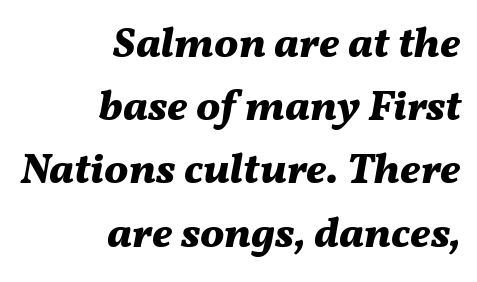
Q: Is the text bold? A: Yes.
Q: Is the text italic (slanted)? A: Yes, it leans right by about 11 degrees.
Q: Is the text underlined? A: No.
Q: How is the paragraph aligned? A: Right-aligned.
Q: Is the spacing between letters normal or unusually wide? A: Normal.
Q: Is the spacing between lines tight, normal or loose? A: Normal.
Q: Width (condensed, normal, or wide)? A: Normal.
Q: Stroke contrast? A: Medium.
Q: x-height? A: Medium.
Q: Monospaced? A: No.
